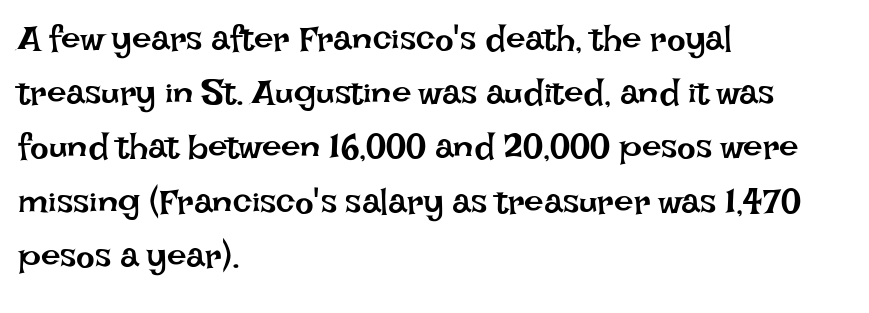
{"italic": "no", "bold": "no", "weight": "regular", "width": "normal", "stroke_contrast": "low", "x_height": "large", "monospaced": "no", "underline": "no", "align": "left", "line_spacing": "normal", "line_spacing_ratio": 1.55, "letter_spacing": "normal", "letter_spacing_em": 0.0, "glyph_px": 35}
